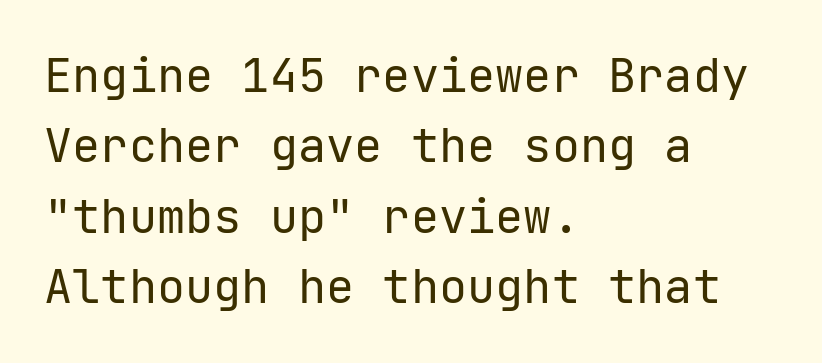
Q: Is the text bold? A: No.
Q: Is the text italic (slanted)? A: No, it is upright.
Q: Is the typeface a serif or a sans-serif typeface? A: Sans-serif.
Q: Is the text underlined? A: No.
Q: How is the paragraph aligned? A: Left-aligned.
Q: Is the spacing between letters normal or unusually wide? A: Normal.
Q: Is the spacing between lines tight, normal or loose? A: Normal.
Q: Width (condensed, normal, or wide)? A: Normal.
Q: Stroke contrast? A: Low.
Q: x-height? A: Medium.
